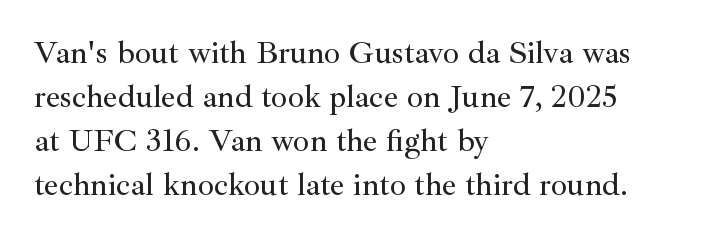
{"serif": "yes", "italic": "no", "width": "normal", "stroke_contrast": "medium", "x_height": "small", "monospaced": "no", "underline": "no", "align": "left", "line_spacing": "normal", "line_spacing_ratio": 1.37, "letter_spacing": "normal", "letter_spacing_em": 0.0, "glyph_px": 32}
